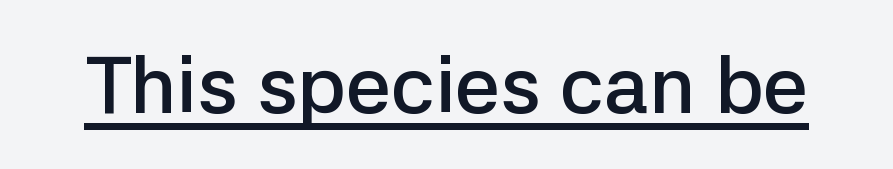
The image shows 80 px semibold sans-serif type, upright; set normal letter spacing, underlined; low stroke contrast and a medium x-height.
